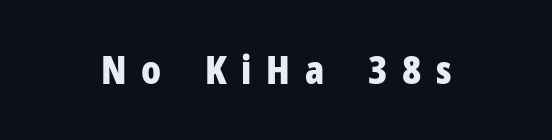
{"serif": "no", "italic": "no", "bold": "yes", "weight": "bold", "width": "condensed", "stroke_contrast": "low", "x_height": "medium", "monospaced": "no", "underline": "no", "letter_spacing": "wide", "letter_spacing_em": 0.38, "glyph_px": 39}
